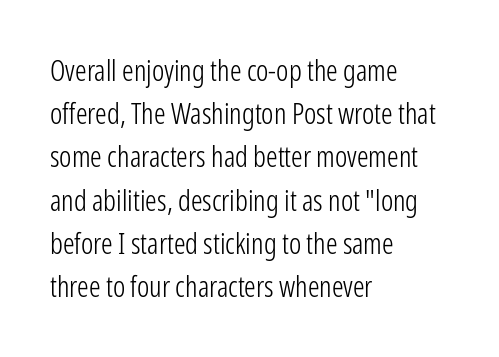
Q: Is the text bold? A: No.
Q: Is the text italic (slanted)? A: No, it is upright.
Q: Is the typeface a serif or a sans-serif typeface? A: Sans-serif.
Q: Is the text underlined? A: No.
Q: How is the paragraph aligned? A: Left-aligned.
Q: Is the spacing between letters normal or unusually wide? A: Normal.
Q: Is the spacing between lines tight, normal or loose? A: Normal.
Q: Width (condensed, normal, or wide)? A: Condensed.
Q: Stroke contrast? A: Low.
Q: x-height? A: Medium.
Q: Monospaced? A: No.
